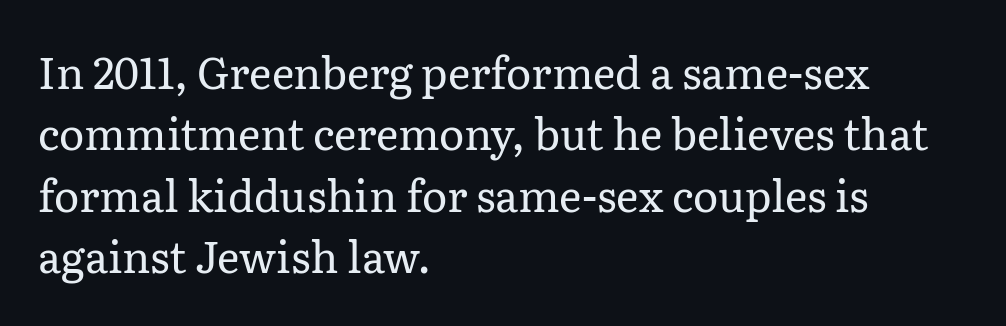
Q: Is the text bold? A: No.
Q: Is the text italic (slanted)? A: No, it is upright.
Q: Is the typeface a serif or a sans-serif typeface? A: Serif.
Q: Is the text underlined? A: No.
Q: How is the paragraph aligned? A: Left-aligned.
Q: Is the spacing between letters normal or unusually wide? A: Normal.
Q: Is the spacing between lines tight, normal or loose? A: Normal.
Q: Width (condensed, normal, or wide)? A: Normal.
Q: Stroke contrast? A: Low.
Q: x-height? A: Medium.
Q: Monospaced? A: No.
